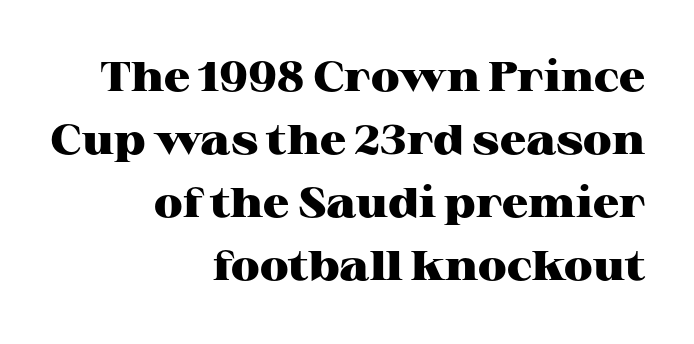
{"serif": "yes", "italic": "no", "bold": "yes", "weight": "heavy", "width": "wide", "stroke_contrast": "high", "x_height": "medium", "monospaced": "no", "underline": "no", "align": "right", "line_spacing": "normal", "line_spacing_ratio": 1.54, "letter_spacing": "normal", "letter_spacing_em": 0.0, "glyph_px": 41}
